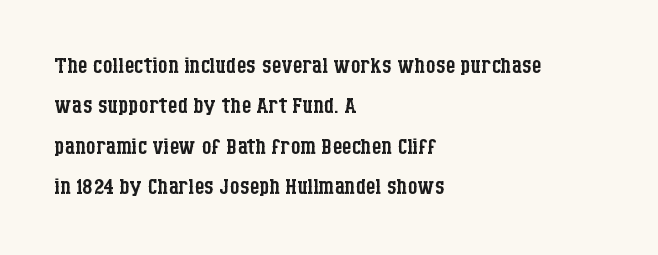
{"serif": "yes", "italic": "no", "bold": "no", "weight": "regular", "width": "condensed", "stroke_contrast": "low", "x_height": "large", "monospaced": "no", "underline": "no", "align": "left", "line_spacing": "normal", "line_spacing_ratio": 1.3, "letter_spacing": "normal", "letter_spacing_em": 0.0, "glyph_px": 31}
